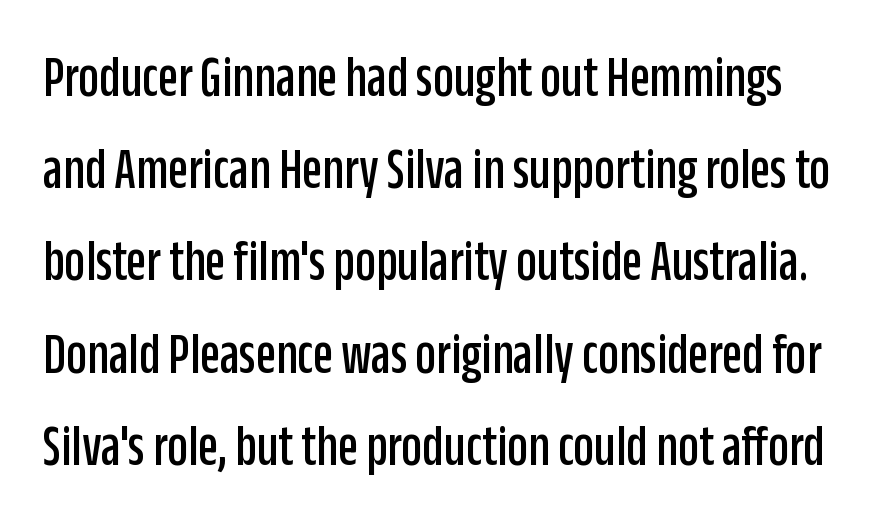
Q: Is the text italic (slanted)? A: No, it is upright.
Q: Is the typeface a serif or a sans-serif typeface? A: Sans-serif.
Q: Is the text underlined? A: No.
Q: Is the spacing between letters normal or unusually wide? A: Normal.
Q: Is the spacing between lines tight, normal or loose? A: Normal.
Q: Width (condensed, normal, or wide)? A: Condensed.
Q: Stroke contrast? A: Low.
Q: x-height? A: Large.
Q: Monospaced? A: No.
